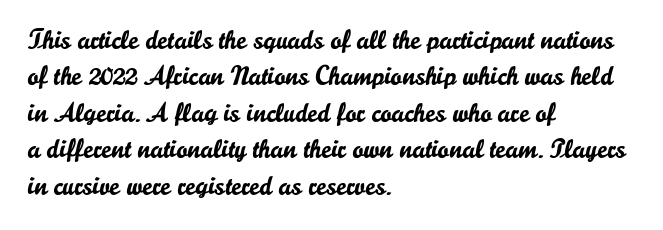
Q: Is the text italic (slanted)? A: Yes.
Q: Is the text underlined? A: No.
Q: How is the paragraph aligned? A: Left-aligned.
Q: Is the spacing between letters normal or unusually wide? A: Normal.
Q: Is the spacing between lines tight, normal or loose? A: Normal.
